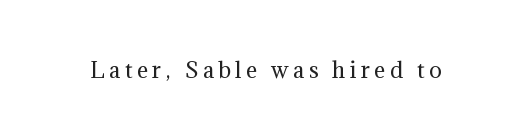
The image shows 21 px text type, upright; set unusually wide letter spacing (+0.21 em), not underlined.
